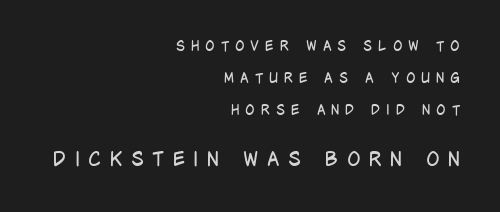
Q: Is the text bold? A: No.
Q: Is the text italic (slanted)? A: No, it is upright.
Q: Is the text underlined? A: No.
Q: How is the paragraph aligned? A: Right-aligned.
Q: Is the spacing between letters normal or unusually wide? A: Unusually wide.
Q: Is the spacing between lines tight, normal or loose? A: Loose.
Q: Which block of text is set in a larger size, the first (top) or the second (bottom)? A: The second (bottom) one.
